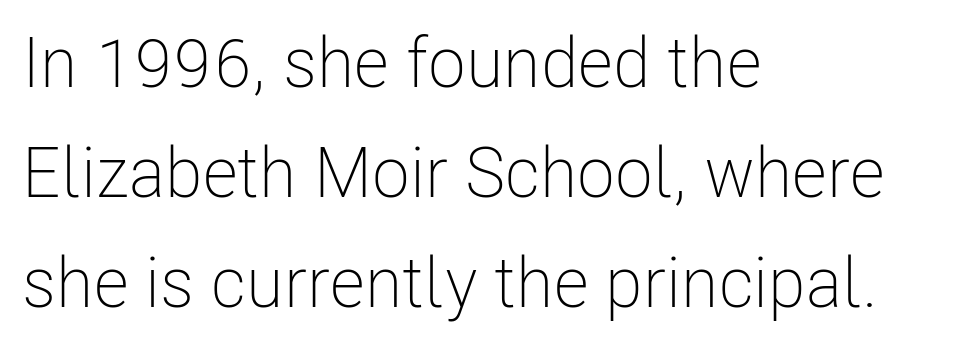
All the whitespace from short lines collects on the right. Do the characters align in a grid? No, the font is proportional. The block of text has a typical density, with ordinary space between rows. The font's upright variant was chosen for this text.
